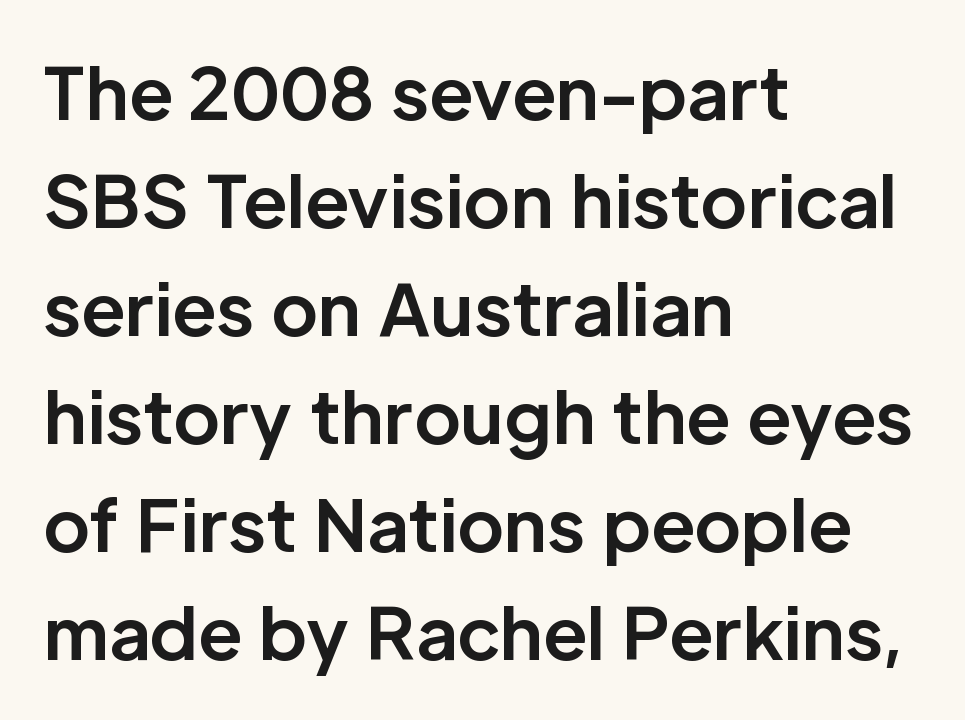
{"serif": "no", "italic": "no", "bold": "yes", "weight": "bold", "width": "normal", "stroke_contrast": "low", "x_height": "medium", "monospaced": "no", "underline": "no", "align": "left", "line_spacing": "normal", "line_spacing_ratio": 1.52, "letter_spacing": "normal", "letter_spacing_em": 0.0, "glyph_px": 71}
